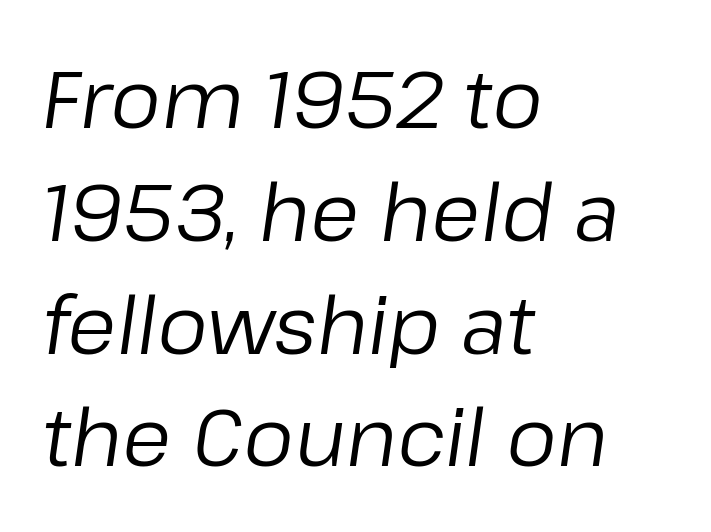
The baseline area is clear. Does the copy run flush right? No — it runs flush left. Leading matches the norm, producing a regular column. Vertical stems look standard width or narrower in stroke. Spacing verdict: proportional, widths tailored to each character.
